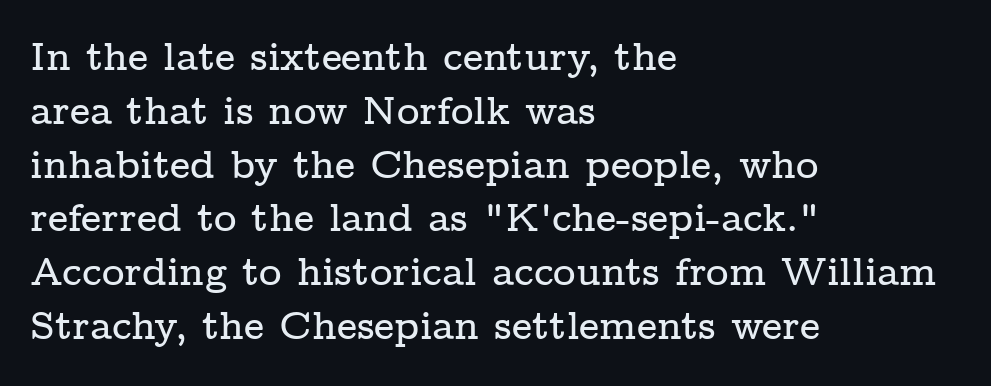
{"serif": "yes", "italic": "no", "width": "wide", "stroke_contrast": "low", "x_height": "medium", "monospaced": "no", "underline": "no", "align": "left", "line_spacing": "normal", "line_spacing_ratio": 1.38, "letter_spacing": "normal", "letter_spacing_em": 0.0, "glyph_px": 39}
